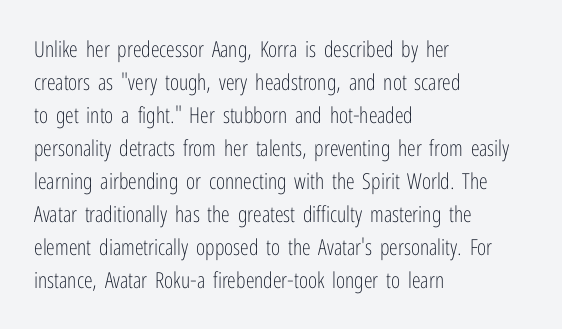
The image shows 22 px text type, upright; set left-aligned, normal line spacing (1.5x), normal letter spacing, not underlined.
